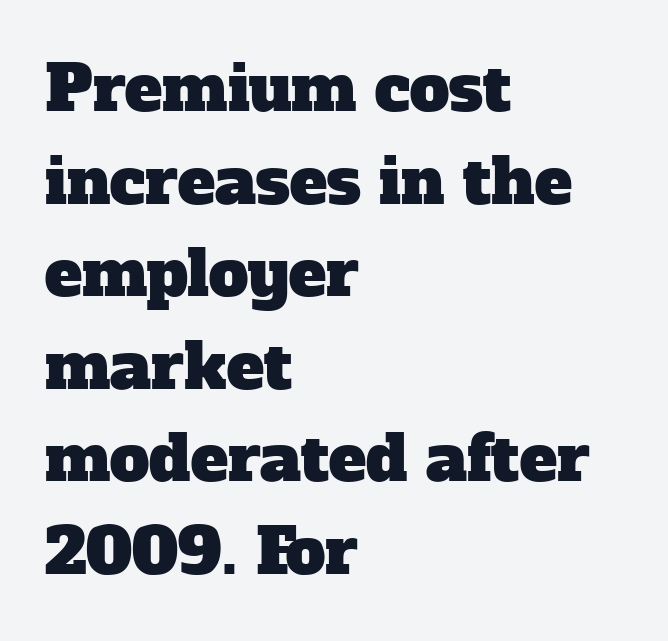
The image shows 63 px serif type; set left-aligned, normal line spacing (1.47x), normal letter spacing, not underlined; low stroke contrast and a medium x-height.
